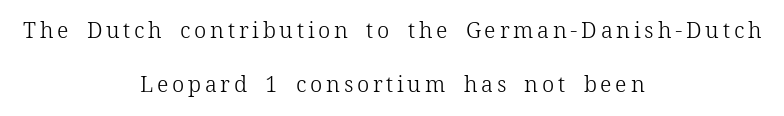
Q: Is the text bold? A: No.
Q: Is the text italic (slanted)? A: No, it is upright.
Q: Is the text underlined? A: No.
Q: How is the paragraph aligned? A: Centered.
Q: Is the spacing between lines tight, normal or loose? A: Loose.
